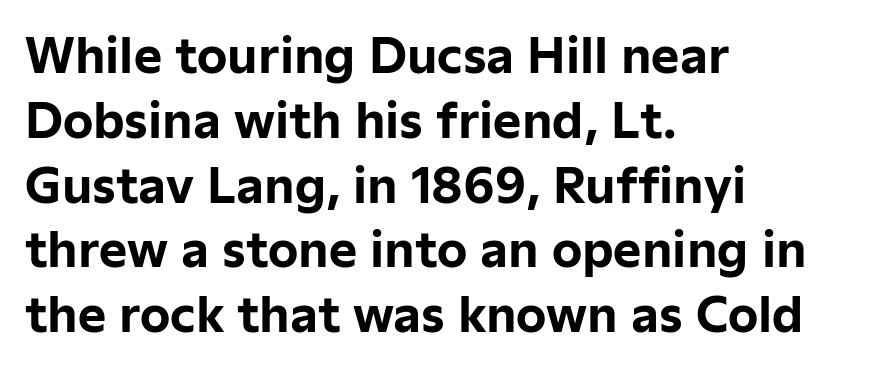
The image shows 48 px bold sans-serif type, upright; set left-aligned, normal line spacing (1.35x), normal letter spacing, not underlined; low stroke contrast and a medium x-height.
